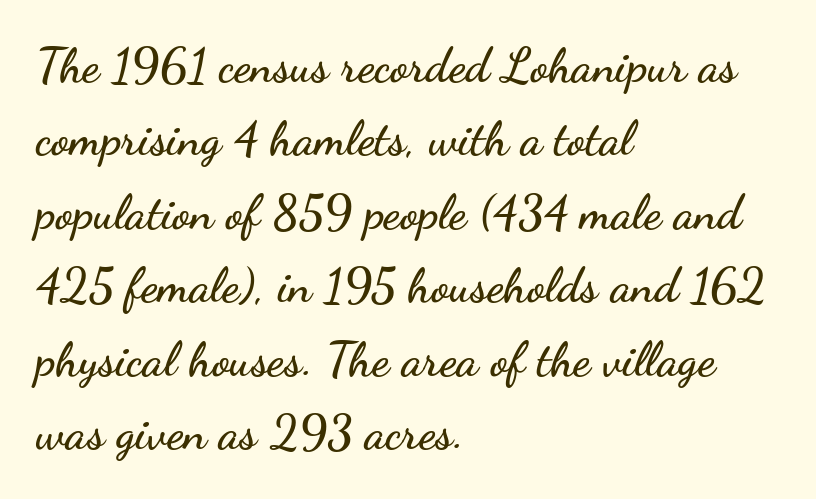
The image shows 48 px wide sans-serif type; set left-aligned, normal line spacing (1.53x), normal letter spacing, not underlined; low stroke contrast and a small x-height.
